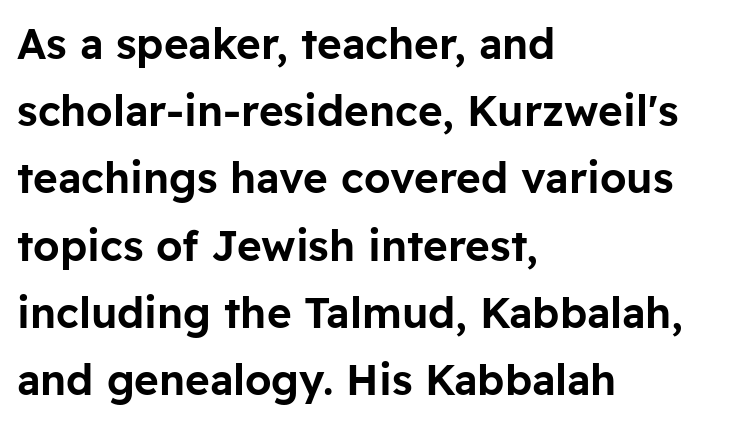
The image shows 42 px sans-serif type, upright; set left-aligned, normal line spacing (1.6x), normal letter spacing, not underlined; low stroke contrast and a medium x-height.
